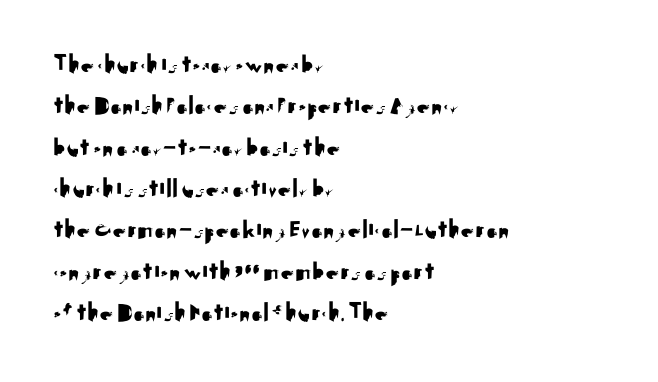
The image shows 27 px text type, upright; set left-aligned, normal line spacing (1.53x), normal letter spacing, not underlined.
